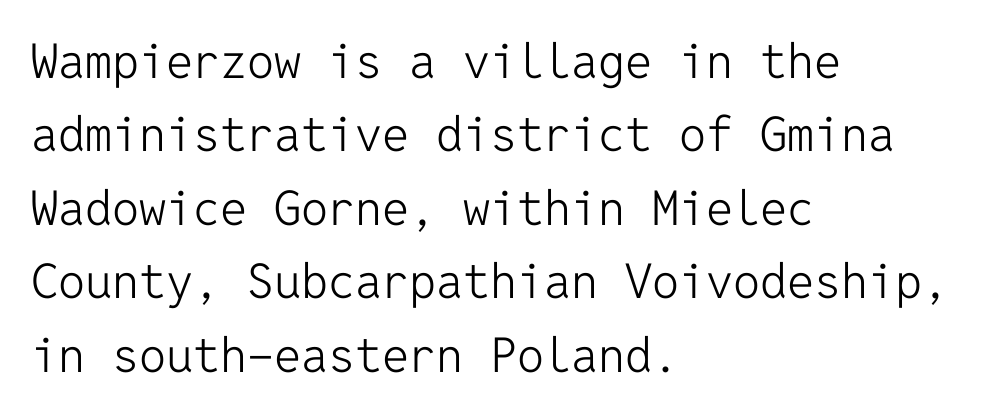
The image shows 48 px light sans-serif type, upright, monospaced; set left-aligned, normal line spacing (1.53x), normal letter spacing, not underlined; low stroke contrast and a medium x-height.
